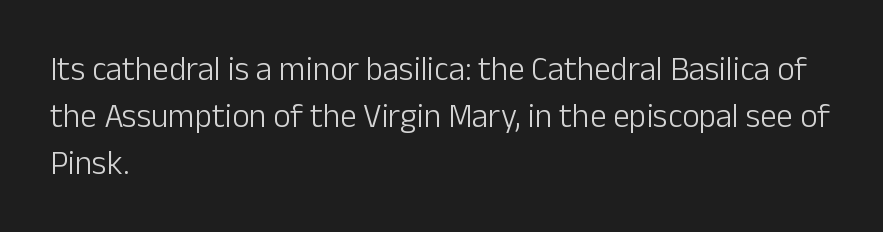
The letters carry no serifs — their stems end cleanly without finishing strokes. Each line starts at the same left margin while the right side varies. Compared with typical paragraphs, the rows here are spaced about the same. The lettering stays uniformly vertical, giving the passage a roman look. Note the varied advance widths — an 'i' is clearly narrower than an 'm'. You could call the tracking neutral — neither tight nor loose.
